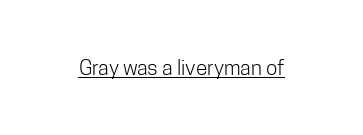
Italic: no, the glyphs are upright roman. You can see a thin bar hugging the bottom of the glyphs. Nothing heavy about these letters — not bold at all. Look at the tracking — it's just the regular setting, nothing added.
